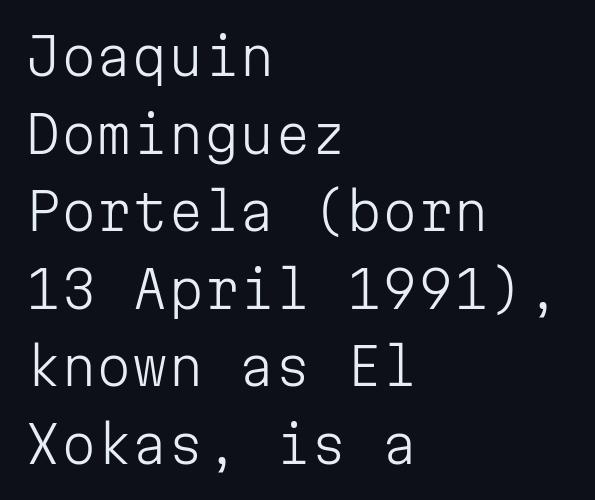
Spacing verdict: monospaced, one width for all characters. Descender tails drop into unmarked territory. No heavy texture on the line: the type isn't bold. Letter spacing: default. The vertical gap from one line to the next is medium.
